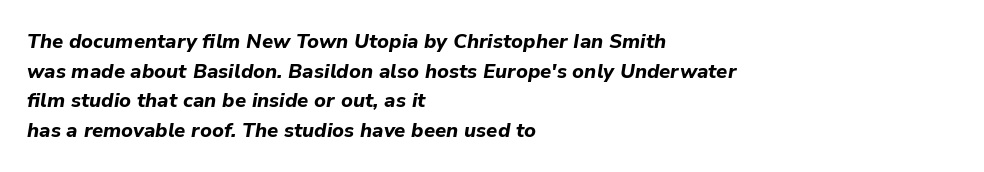
Q: Is the text bold? A: Yes.
Q: Is the text italic (slanted)? A: Yes, it leans right by about 9 degrees.
Q: Is the text underlined? A: No.
Q: How is the paragraph aligned? A: Left-aligned.
Q: Is the spacing between letters normal or unusually wide? A: Normal.
Q: Is the spacing between lines tight, normal or loose? A: Normal.
